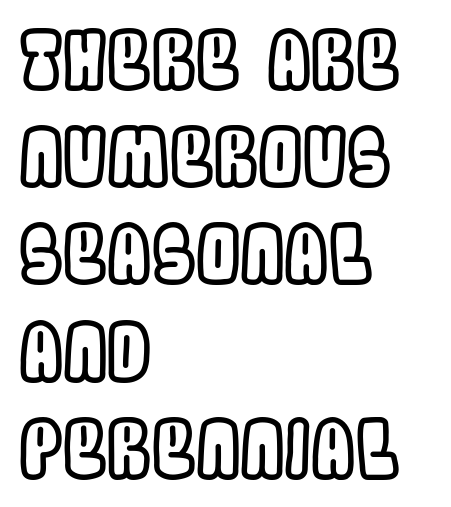
The tracking reads as untouched default to a designer's eye. Does the lettering tilt? It doesn't — this is upright. The strip under each line holds only bare page. Here the designer chose a conventional face with non-uniform glyph widths. The rendering anchors every line to the left-hand side.
